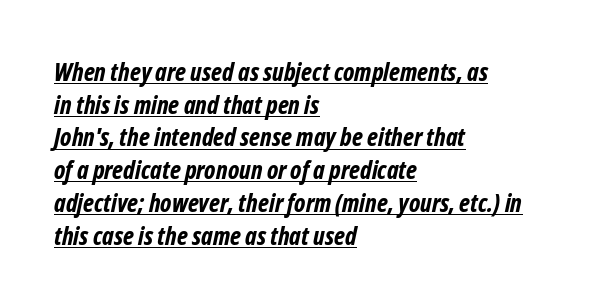
The font is running at its bold setting. Each line starts at the same left margin while the right side varies. Compared with typical body copy, the letter spacing here is the same. In designer terms, the underline attribute is active on this setting. A typesetter would call this leading conventional body-copy spacing.
